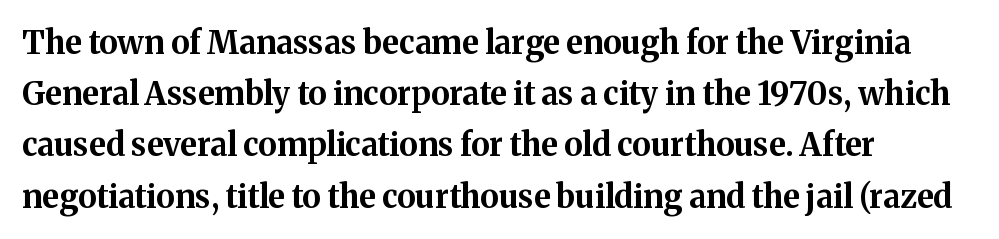
How heavy is the stroke? Heavy — this is a bold. The passage shown is typeset with a serif family. This is the regular roman posture of the typeface. The space beneath each line is pristine and unruled. Horizontal alignment here is leftward, the default for most running prose. Compared with typical body copy, the letter spacing here is the same.
